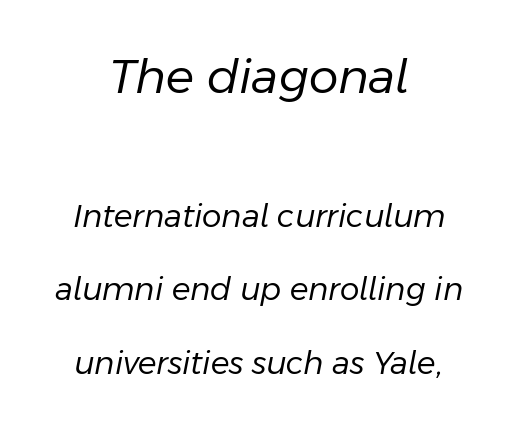
Q: Is the text bold? A: No.
Q: Is the text italic (slanted)? A: Yes, it leans right by about 11 degrees.
Q: Is the text underlined? A: No.
Q: How is the paragraph aligned? A: Centered.
Q: Is the spacing between letters normal or unusually wide? A: Normal.
Q: Is the spacing between lines tight, normal or loose? A: Loose.
Q: Which block of text is set in a larger size, the first (top) or the second (bottom)? A: The first (top) one.
Q: Width (condensed, normal, or wide)? A: Normal.
Q: Stroke contrast? A: Low.
Q: x-height? A: Medium.
Q: Monospaced? A: No.
